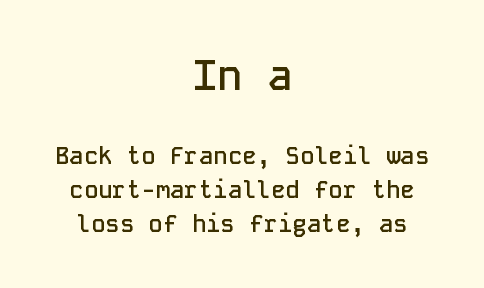
Italic? Not at all — the glyphs are vertical. The area under the type is left untouched. In terms of leading, this rendering sits right in the middle. Character size in the leading block exceeds that of the trailing block. The characters look somewhat weighty, a semibold short of true bold.
